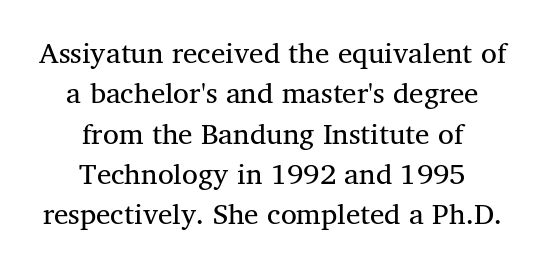
{"serif": "yes", "italic": "no", "bold": "no", "weight": "regular", "width": "normal", "stroke_contrast": "medium", "x_height": "medium", "monospaced": "no", "underline": "no", "align": "center", "line_spacing": "normal", "line_spacing_ratio": 1.39, "letter_spacing": "normal", "letter_spacing_em": 0.0, "glyph_px": 29}
